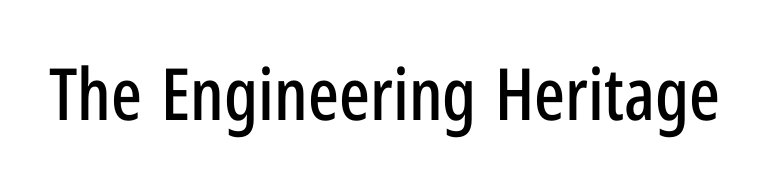
Q: Is the text italic (slanted)? A: No, it is upright.
Q: Is the typeface a serif or a sans-serif typeface? A: Sans-serif.
Q: Is the text underlined? A: No.
Q: Is the spacing between letters normal or unusually wide? A: Normal.
Q: Width (condensed, normal, or wide)? A: Condensed.
Q: Stroke contrast? A: Low.
Q: x-height? A: Medium.
Q: Monospaced? A: No.
